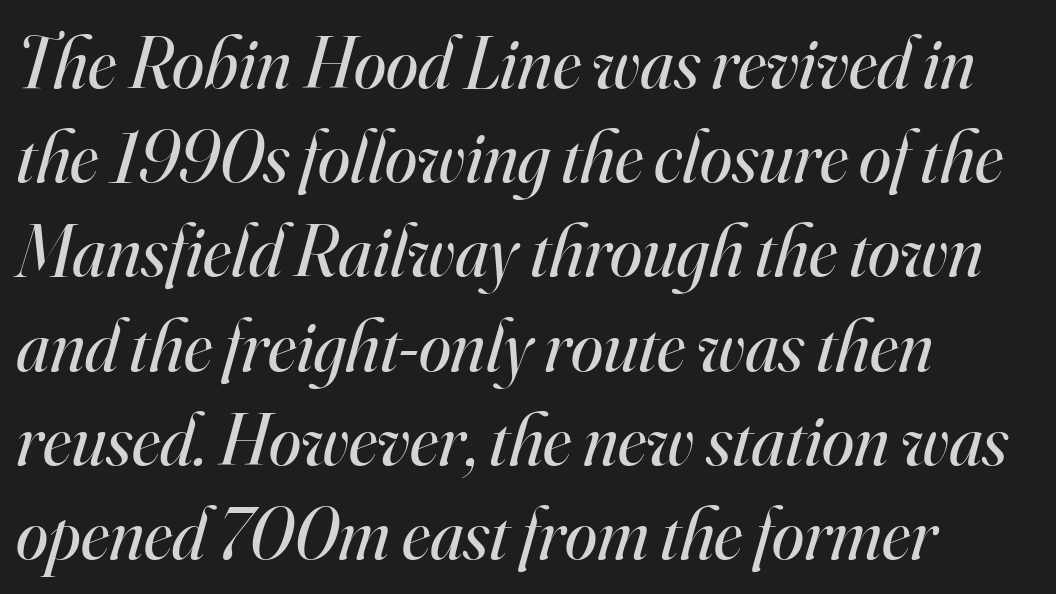
{"serif": "yes", "italic": "yes", "lean": "right", "slant_degrees": 16, "bold": "no", "weight": "regular", "width": "normal", "stroke_contrast": "high", "x_height": "small", "monospaced": "no", "underline": "no", "align": "left", "line_spacing": "normal", "line_spacing_ratio": 1.29, "letter_spacing": "normal", "letter_spacing_em": 0.0, "glyph_px": 73}
